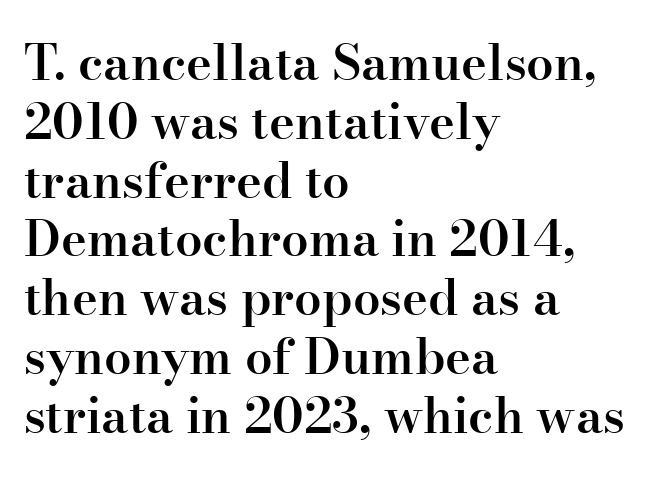
{"serif": "yes", "italic": "no", "bold": "semi", "weight": "semibold", "width": "normal", "stroke_contrast": "high", "x_height": "small", "monospaced": "no", "underline": "no", "align": "left", "line_spacing_ratio": 1.2, "letter_spacing": "normal", "letter_spacing_em": 0.0, "glyph_px": 49}
